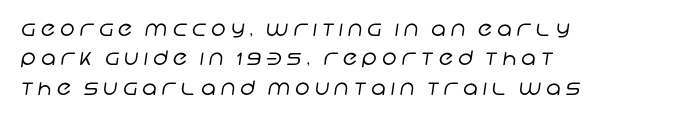
Q: Is the text bold? A: No.
Q: Is the text underlined? A: No.
Q: How is the paragraph aligned? A: Left-aligned.
Q: Is the spacing between letters normal or unusually wide? A: Unusually wide.
Q: Is the spacing between lines tight, normal or loose? A: Normal.
